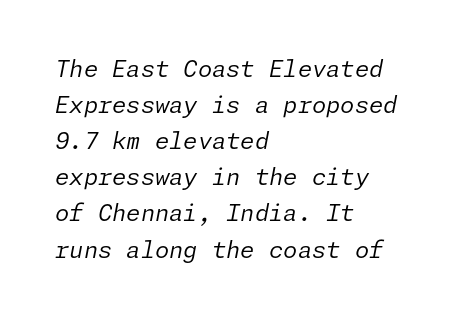
Students, note that the glyphs here touch the page at normal intervals. The gap between lines stays unmarked. The face used here has a pronounced slope to its letters. These lines sit exactly where default settings would place them. The weight tops out at a normal text grade.
